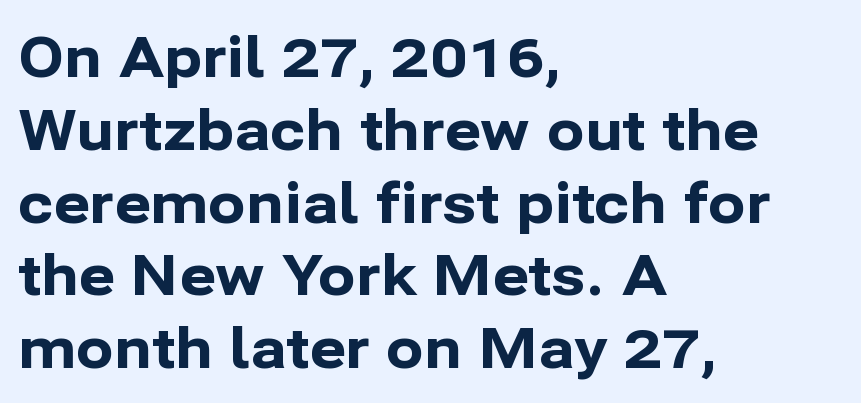
Check under the words: just untouched page. Letter spacing: default. Font category for this specimen: sans-serif. Strokes here are thick enough to call this a true bold. Every row of glyphs begins at an identical x-position on the left.
